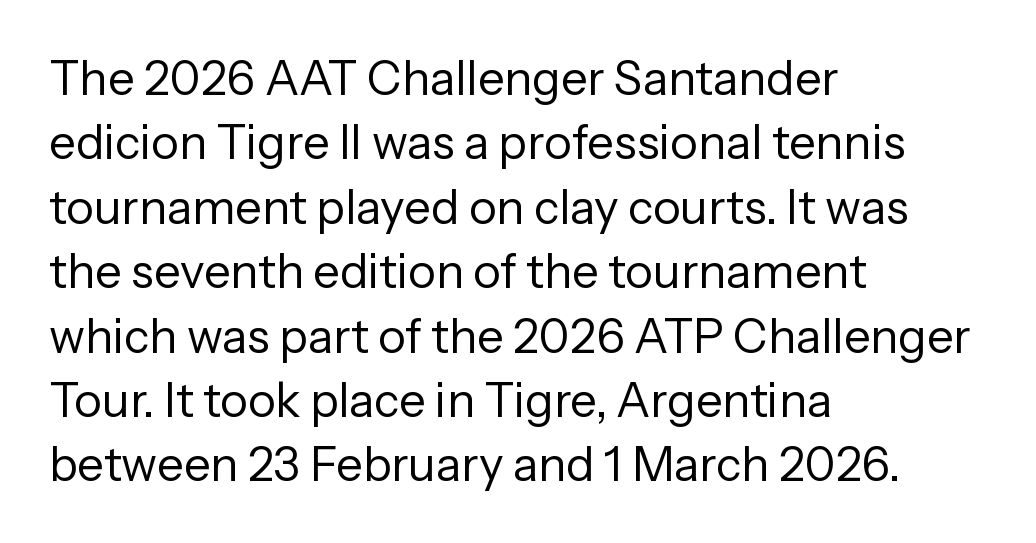
The lines are quadded left. Varying glyph widths throughout — classic text-font behaviour. Only glyphs here, with clear space below each row. Nope, not italic — everything's standing straight. Summary of vertical rhythm: regular, with standard interline spacing.
